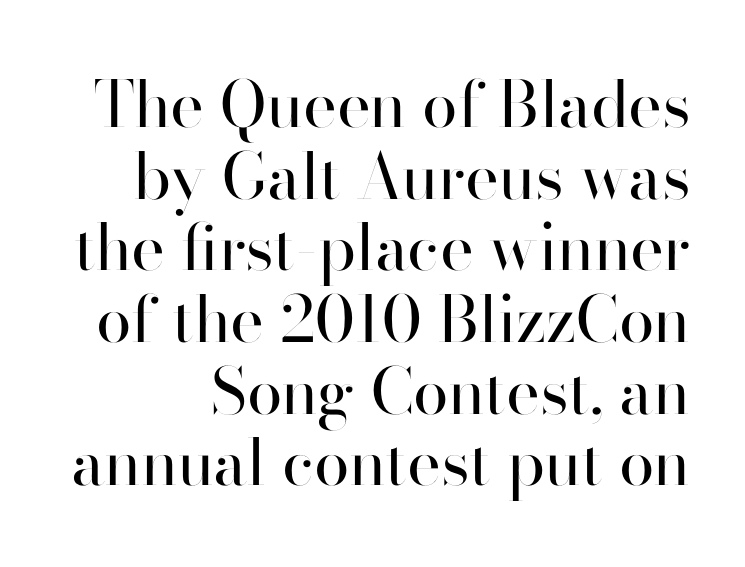
The image shows 64 px regular-weight sans-serif type, upright; set tight line spacing (1.12x), normal letter spacing, not underlined; high stroke contrast and a small x-height.
